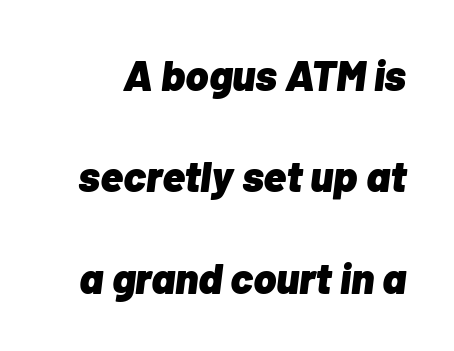
{"italic": "yes", "lean": "right", "slant_degrees": 7, "bold": "yes", "weight": "heavy", "width": "normal", "stroke_contrast": "low", "x_height": "medium", "monospaced": "no", "underline": "no", "line_spacing": "loose", "line_spacing_ratio": 2.36, "letter_spacing": "normal", "letter_spacing_em": 0.0, "glyph_px": 43}
